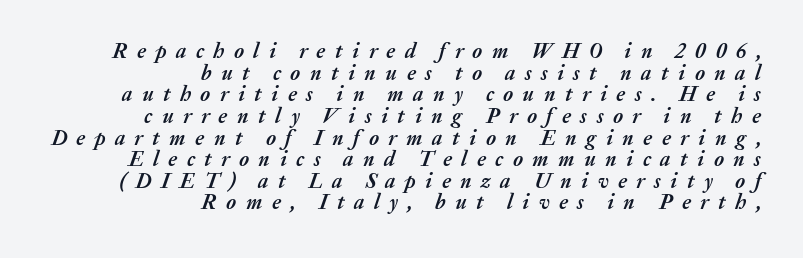
Q: Is the text bold? A: Yes.
Q: Is the text italic (slanted)? A: Yes, it leans right by about 20 degrees.
Q: Is the text underlined? A: No.
Q: How is the paragraph aligned? A: Right-aligned.
Q: Is the spacing between letters normal or unusually wide? A: Unusually wide.
Q: Is the spacing between lines tight, normal or loose? A: Tight.
